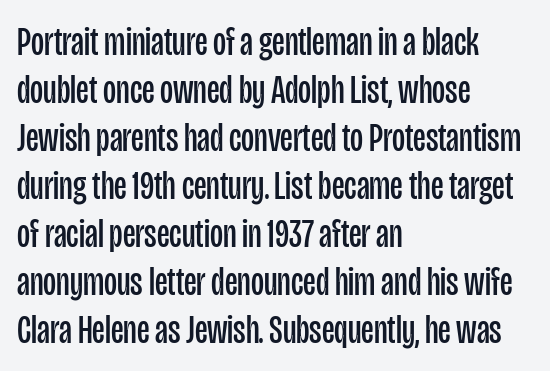
Caption: face not bold, strokes unweighted. Nobody touched the tracking dial on this one. A student would call this left alignment; a typographer would say flush left, rag right. This sample has the flowing, uneven cadence of proportional lettering. The lettering stays uniformly vertical, giving the passage a roman look.
